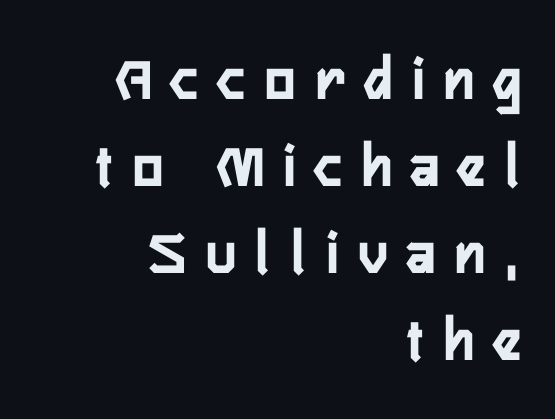
A flush-right, rag-left setting is used for this passage. It's the straight-up-and-down kind of type. Proportional: the letters do not fall into vertical columns. Any mark beneath the type? The region is blank. Short note: letters widely spaced. The face used here is a sans, in the tradition of grotesques and geometrics.
